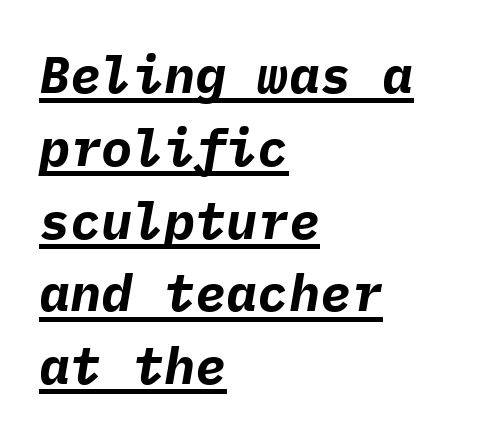
{"italic": "yes", "lean": "right", "slant_degrees": 9, "bold": "yes", "weight": "bold", "width": "normal", "stroke_contrast": "low", "x_height": "medium", "monospaced": "yes", "underline": "yes", "align": "left", "line_spacing": "normal", "line_spacing_ratio": 1.4, "letter_spacing": "normal", "letter_spacing_em": 0.0, "glyph_px": 52}
